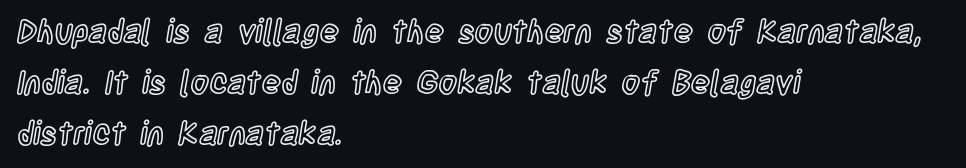
If you drew a ruler down the left edge, every line would touch it. The passage shown is typed in a proportional face where columns would drift. Reading down the column, the eye jumps a familiar distance to each next line. These lines keep a tight, regular rhythm from letter to letter. Anything drawn beneath the words? Only blank space.
